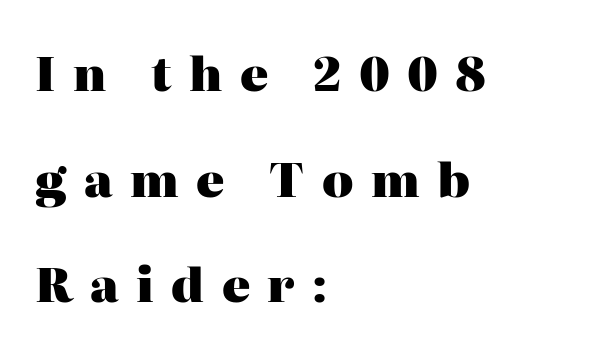
These lines are rendered in a variable-pitch font. Rule under the text: the space is simply empty. Reading down the block, your eye returns to a fixed left position each line. If you drew a line through each stem, it would be perfectly vertical. Quick note: interline space is abundant.
